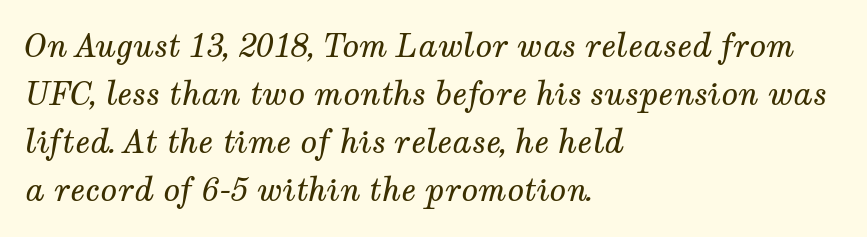
The image shows 31 px regular-weight serif type, italic (leaning right); set left-aligned, normal line spacing (1.55x), normal letter spacing, not underlined; medium stroke contrast and a medium x-height.
